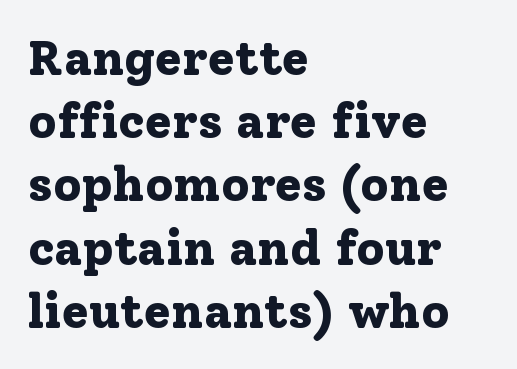
{"serif": "yes", "italic": "no", "bold": "yes", "weight": "bold", "width": "normal", "stroke_contrast": "low", "x_height": "medium", "monospaced": "no", "underline": "no", "align": "left", "line_spacing": "normal", "line_spacing_ratio": 1.29, "letter_spacing": "normal", "letter_spacing_em": 0.0, "glyph_px": 49}
